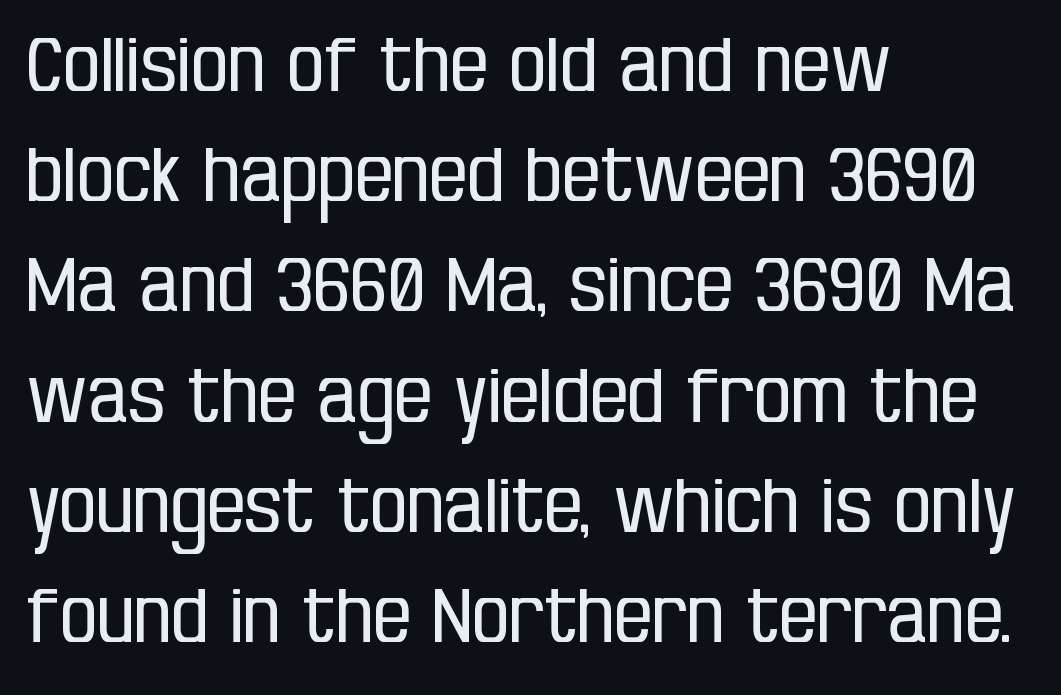
Note: no serifs on the glyphs. Tall strokes in this sample are plumb rather than angled. Varying glyph widths throughout — classic text-font behaviour. Decoration check: the copy has no underline.
